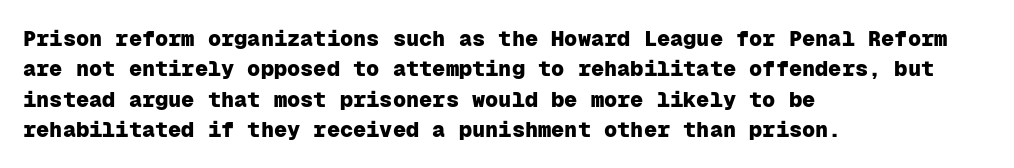
{"italic": "no", "bold": "yes", "underline": "no", "align": "left", "line_spacing": "normal", "line_spacing_ratio": 1.38, "letter_spacing": "normal", "letter_spacing_em": 0.0, "glyph_px": 22}
